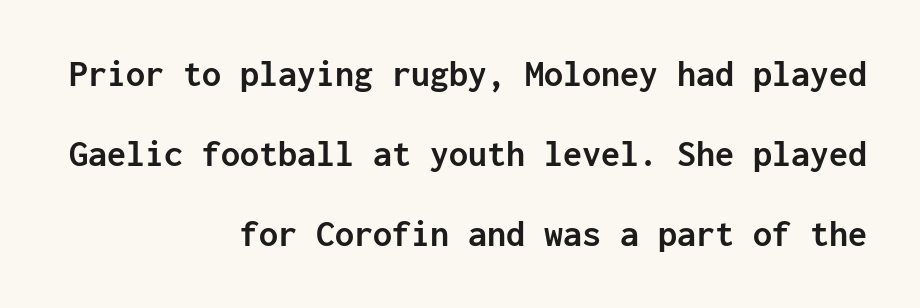
The image shows 38 px semibold sans-serif type, upright, monospaced; set right-aligned, loose line spacing (2.11x), normal letter spacing, not underlined; low stroke contrast and a medium x-height.
